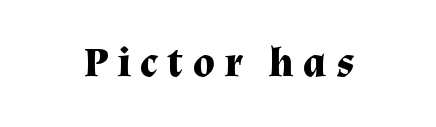
The image shows 42 px bold serif type, upright; set centered, unusually wide letter spacing (+0.23 em), not underlined; medium stroke contrast and a medium x-height.
